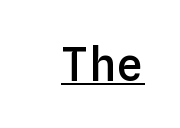
The image shows 46 px semibold type, upright, monospaced; set normal letter spacing, underlined; low stroke contrast and a medium x-height.
